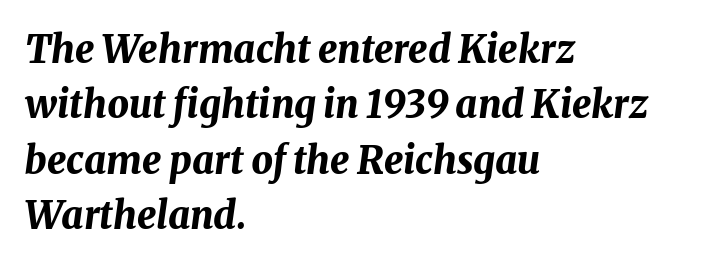
The typography opts for an oblique posture over an upright one. Notice how the passage keeps a crisp vertical edge on the left only. The foot of each line stays bare and open. Strokes here are thick enough to call this a true bold. These lines are rendered in a variable-pitch font. The gaps between neighbouring characters are ordinary and unremarkable.
